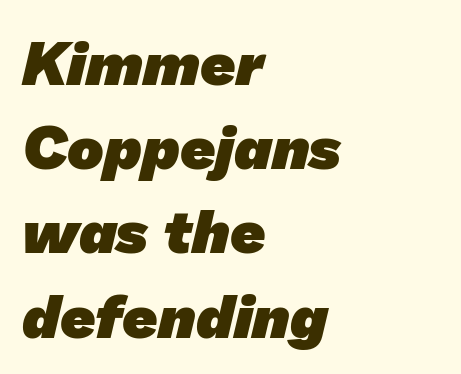
Q: Is the text bold? A: Yes.
Q: Is the typeface a serif or a sans-serif typeface? A: Sans-serif.
Q: Is the text underlined? A: No.
Q: How is the paragraph aligned? A: Left-aligned.
Q: Is the spacing between letters normal or unusually wide? A: Normal.
Q: Is the spacing between lines tight, normal or loose? A: Normal.
Q: Width (condensed, normal, or wide)? A: Normal.
Q: Stroke contrast? A: Low.
Q: x-height? A: Medium.
Q: Monospaced? A: No.
